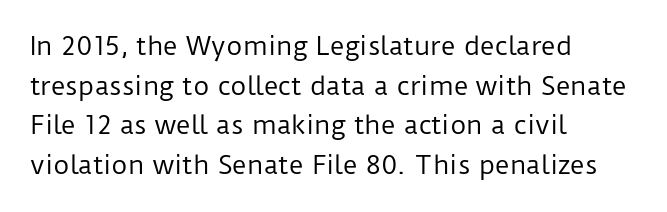
Q: Is the text bold? A: No.
Q: Is the text italic (slanted)? A: No, it is upright.
Q: Is the text underlined? A: No.
Q: How is the paragraph aligned? A: Left-aligned.
Q: Is the spacing between letters normal or unusually wide? A: Normal.
Q: Is the spacing between lines tight, normal or loose? A: Normal.
